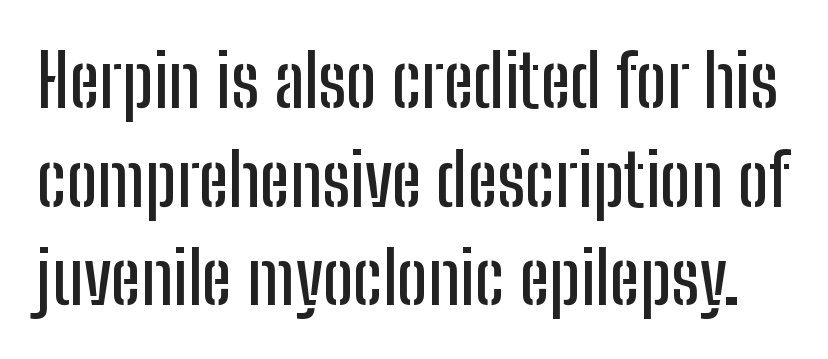
Q: Is the text italic (slanted)? A: No, it is upright.
Q: Is the typeface a serif or a sans-serif typeface? A: Sans-serif.
Q: Is the text underlined? A: No.
Q: Is the spacing between letters normal or unusually wide? A: Normal.
Q: Is the spacing between lines tight, normal or loose? A: Normal.
Q: Width (condensed, normal, or wide)? A: Condensed.
Q: Stroke contrast? A: Low.
Q: x-height? A: Medium.
Q: Monospaced? A: No.
